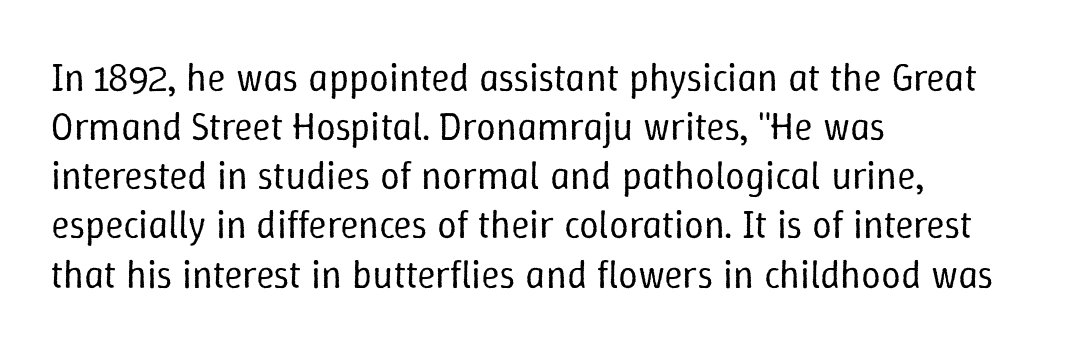
The image shows 39 px regular-weight type, upright; set left-aligned, normal line spacing (1.26x), normal letter spacing, not underlined; low stroke contrast and a medium x-height.
